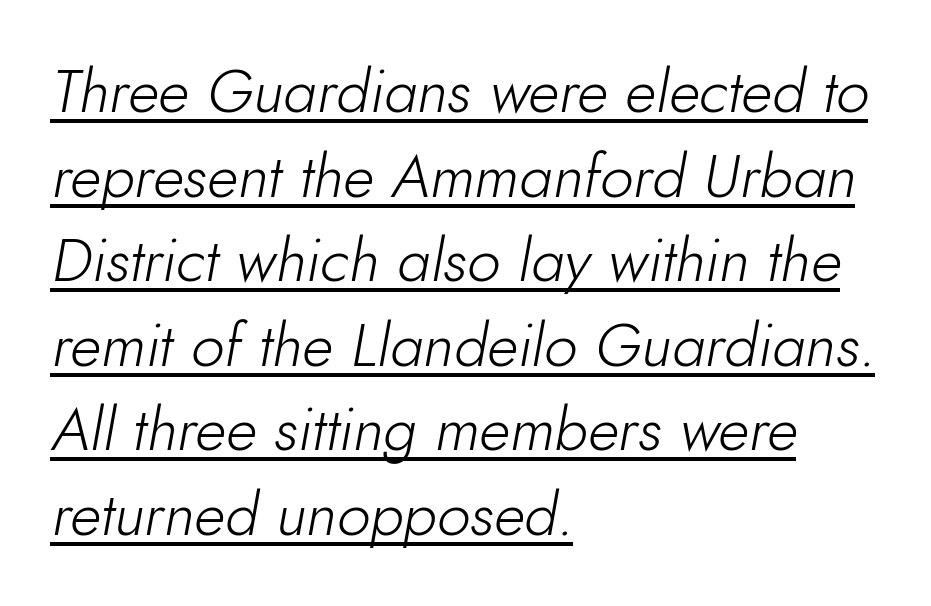
The string is rendered with underlining switched on. Horizontal bands of white between lines are of average thickness. Glyph-to-glyph distance matches everyday printed text. Here the designer chose a conventional face with non-uniform glyph widths.
